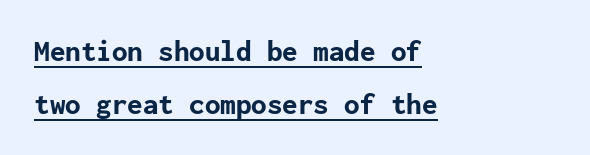
Q: Is the text bold? A: Yes.
Q: Is the text italic (slanted)? A: No, it is upright.
Q: Is the typeface a serif or a sans-serif typeface? A: Sans-serif.
Q: Is the text underlined? A: Yes.
Q: How is the paragraph aligned? A: Left-aligned.
Q: Is the spacing between letters normal or unusually wide? A: Normal.
Q: Width (condensed, normal, or wide)? A: Normal.
Q: Stroke contrast? A: Low.
Q: x-height? A: Medium.
